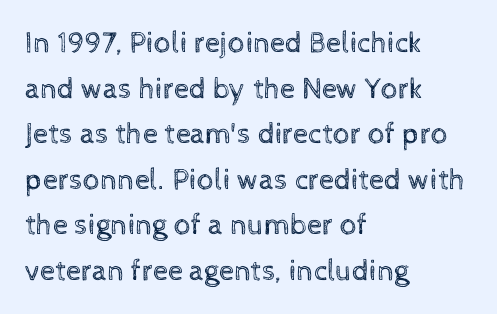
Lines of text with bare space underneath. Compared with typical paragraphs, the rows here are spaced about the same. Line starts are locked; line ends wander. In terms of letterspacing, this is plain default setting.
